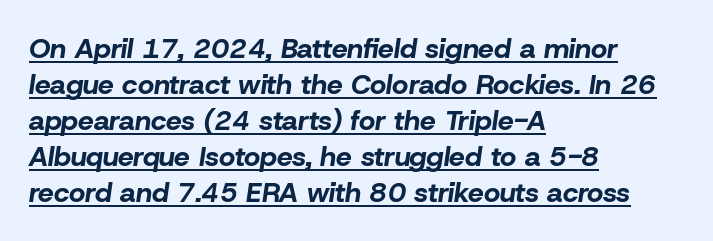
Normally led — the rows are evenly, conventionally spaced. Bold? Absolutely — the strokes are thick and heavy. Emphasis is given by a line drawn under the lettering. Think of a printed novel: that variable character pitch is what you see here. Here the glyphs are tracked normally, forming tight word shapes. The axis of the letterforms is tilted away from vertical.
